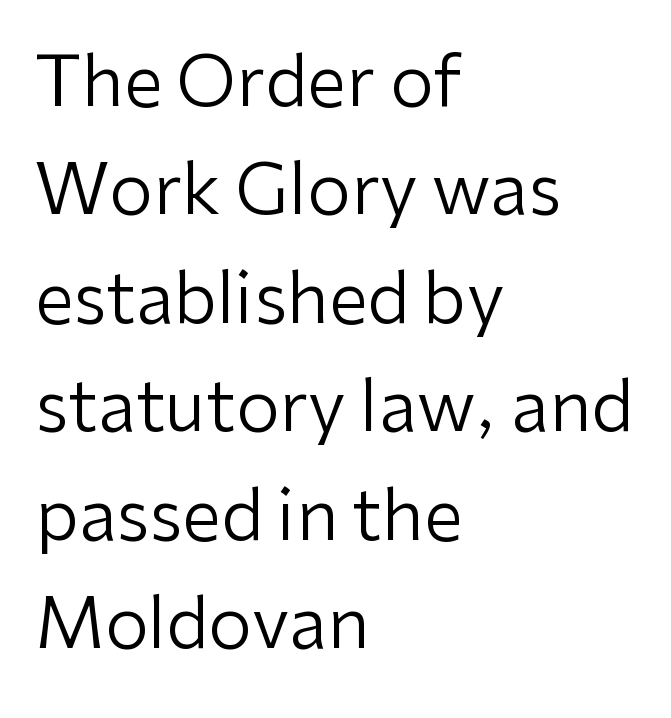
The image shows 70 px regular-weight sans-serif type, upright; set left-aligned, normal line spacing (1.55x), normal letter spacing, not underlined; low stroke contrast and a medium x-height.
